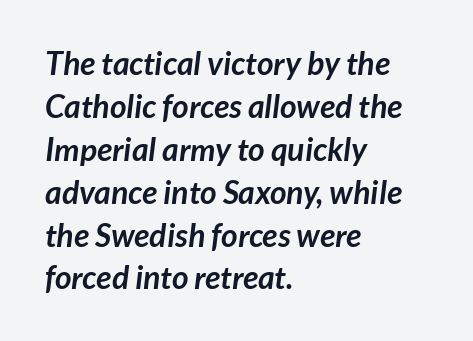
Q: Is the text bold? A: Yes.
Q: Is the typeface a serif or a sans-serif typeface? A: Sans-serif.
Q: Is the text underlined? A: No.
Q: How is the paragraph aligned? A: Left-aligned.
Q: Is the spacing between letters normal or unusually wide? A: Normal.
Q: Is the spacing between lines tight, normal or loose? A: Normal.
Q: Width (condensed, normal, or wide)? A: Normal.
Q: Stroke contrast? A: Low.
Q: x-height? A: Medium.
Q: Monospaced? A: No.
